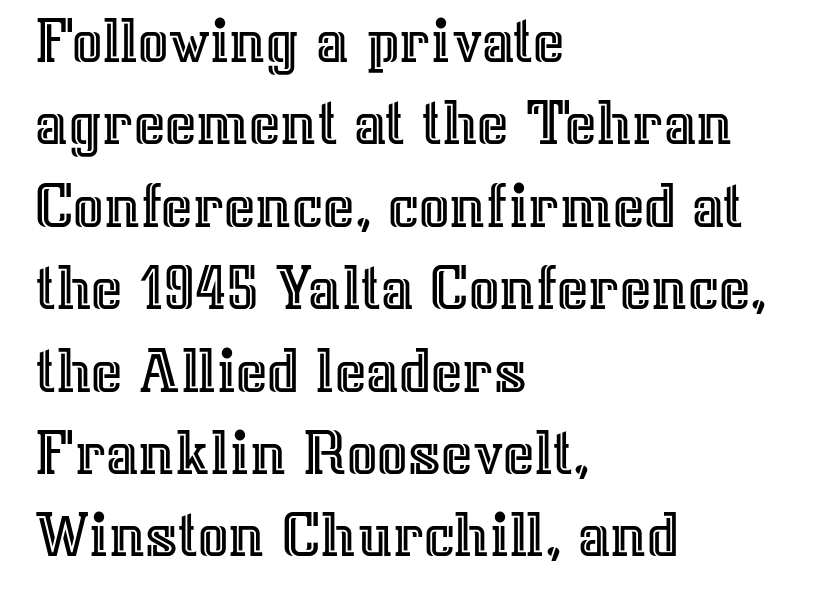
Q: Is the text italic (slanted)? A: No, it is upright.
Q: Is the text underlined? A: No.
Q: How is the paragraph aligned? A: Left-aligned.
Q: Is the spacing between letters normal or unusually wide? A: Normal.
Q: Width (condensed, normal, or wide)? A: Normal.
Q: x-height? A: Medium.
Q: Monospaced? A: No.
